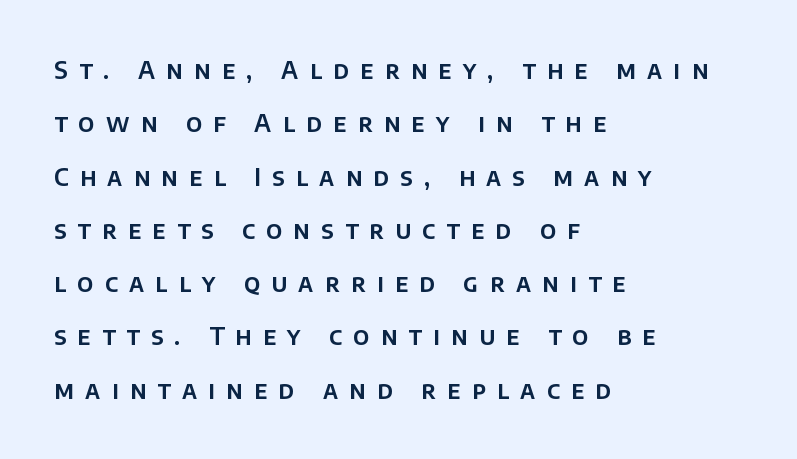
Q: Is the text italic (slanted)? A: No, it is upright.
Q: Is the text underlined? A: No.
Q: How is the paragraph aligned? A: Left-aligned.
Q: Is the spacing between letters normal or unusually wide? A: Unusually wide.
Q: Is the spacing between lines tight, normal or loose? A: Loose.
